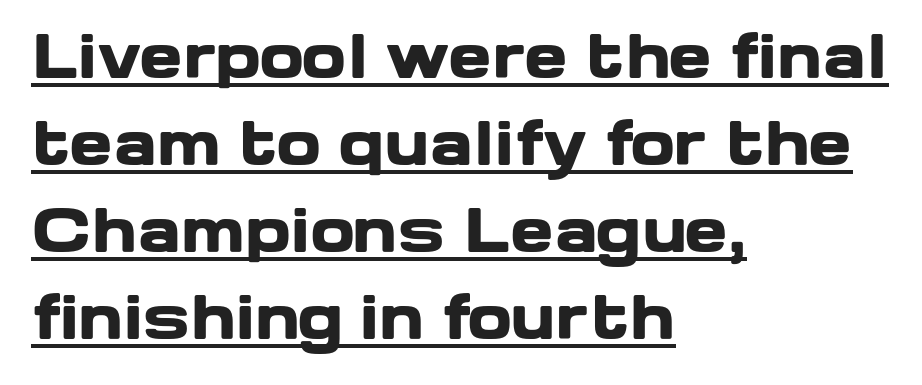
Observe the absence of serifs on each vertical stroke in this sample. Each glyph is drawn with heavy, bold strokes. Tracking here is standard; glyphs follow each other at the usual distance. This block has exactly the height ordinary leading produces.
